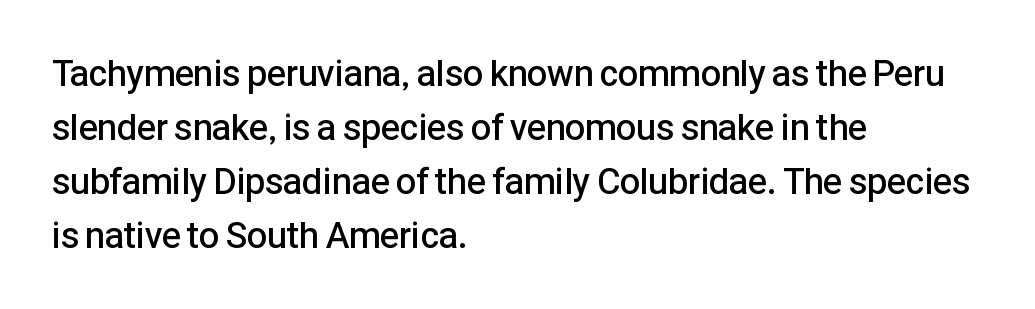
{"serif": "no", "italic": "no", "bold": "semi", "weight": "semibold", "width": "normal", "stroke_contrast": "low", "x_height": "medium", "monospaced": "no", "underline": "no", "align": "left", "line_spacing": "normal", "line_spacing_ratio": 1.5, "letter_spacing": "normal", "letter_spacing_em": 0.0, "glyph_px": 36}
